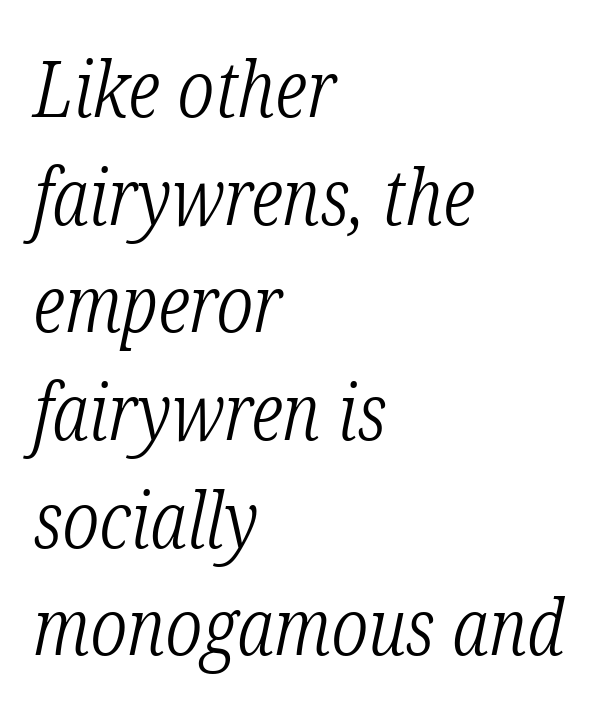
{"serif": "yes", "italic": "yes", "lean": "right", "slant_degrees": 12, "bold": "no", "weight": "light", "width": "condensed", "stroke_contrast": "low", "x_height": "medium", "monospaced": "no", "underline": "no", "align": "left", "line_spacing": "normal", "line_spacing_ratio": 1.38, "letter_spacing": "normal", "letter_spacing_em": 0.0, "glyph_px": 78}
